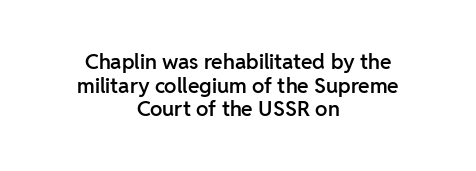
The image shows 21 px text type, upright; set centered, tight line spacing (1.13x), normal letter spacing, not underlined.
